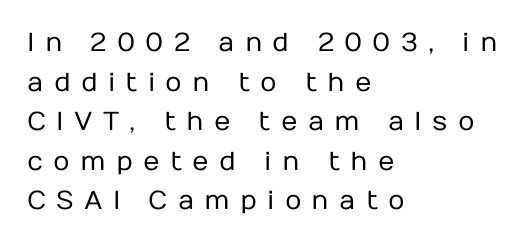
{"italic": "no", "bold": "no", "underline": "no", "align": "left", "line_spacing": "normal", "line_spacing_ratio": 1.52, "letter_spacing": "wide", "letter_spacing_em": 0.39, "glyph_px": 26}
